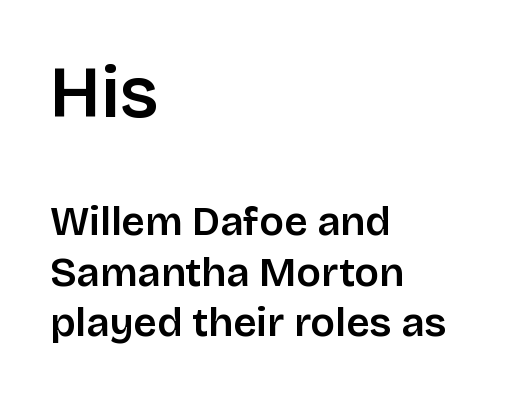
The image shows 72 px sans-serif type, upright; set left-aligned, line spacing 1.23x, normal letter spacing, not underlined; the first (top) block is 1.76x larger; low stroke contrast and a large x-height.
